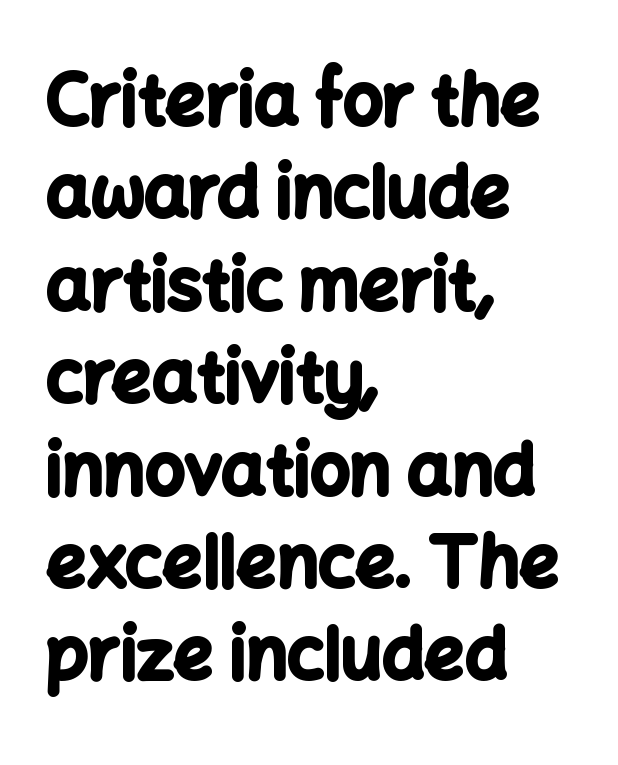
The image shows 70 px bold sans-serif type, upright; set left-aligned, normal line spacing (1.32x), normal letter spacing, not underlined; low stroke contrast and a medium x-height.
